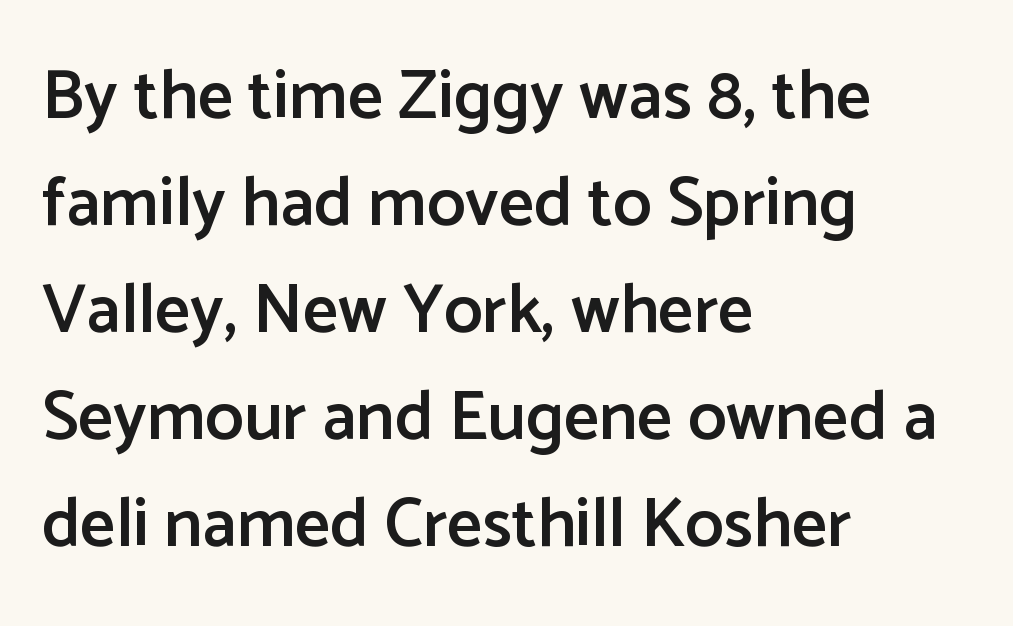
The image shows 69 px semibold sans-serif type, upright; set left-aligned, normal line spacing (1.55x), normal letter spacing, not underlined; low stroke contrast and a medium x-height.
